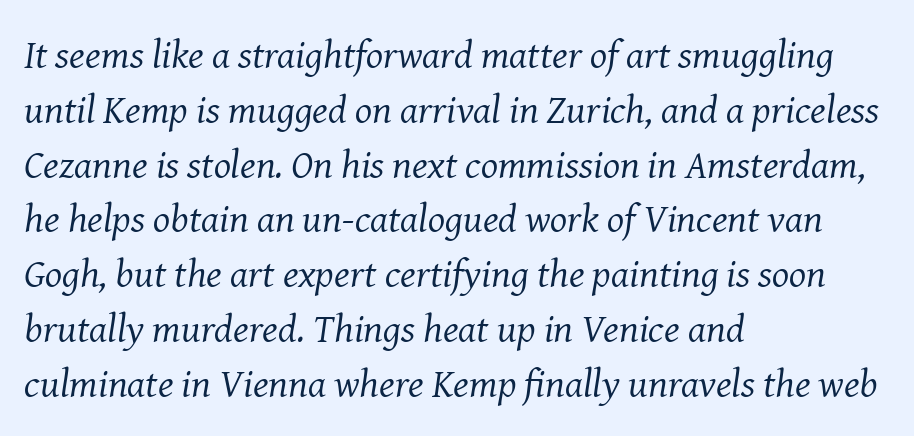
Rendered with sloped, italic letterforms. The typesetting does not lean heavy: it is not bold. The rows are spaced the way most documents space them. This sample uses plain, unmodified letter spacing. Decoration check: the copy has no underline. The characters display serif detailing at their extremities.
